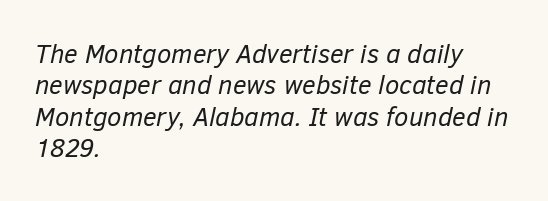
The image shows 26 px text type, italic (leaning right); set left-aligned, line spacing 1.21x, normal letter spacing, not underlined.
